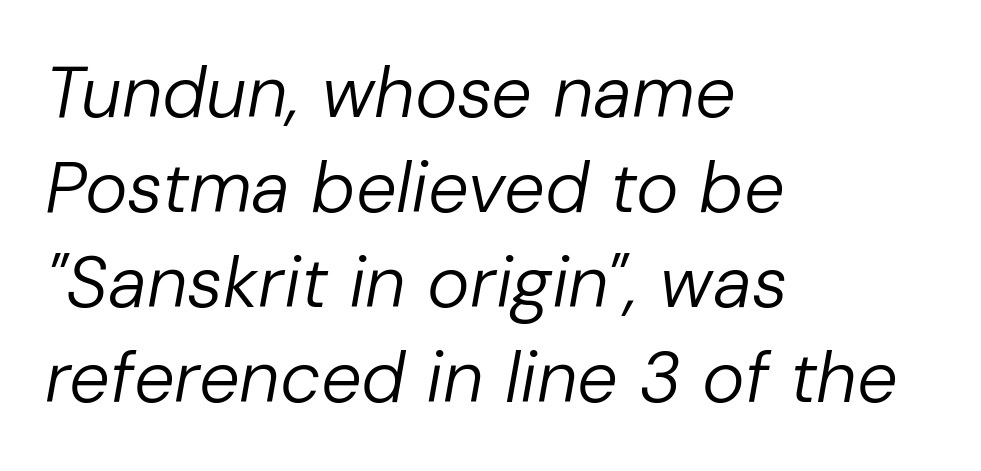
The image shows 72 px regular-weight type, italic (leaning right); set left-aligned, normal line spacing (1.32x), normal letter spacing, not underlined; low stroke contrast and a medium x-height.
